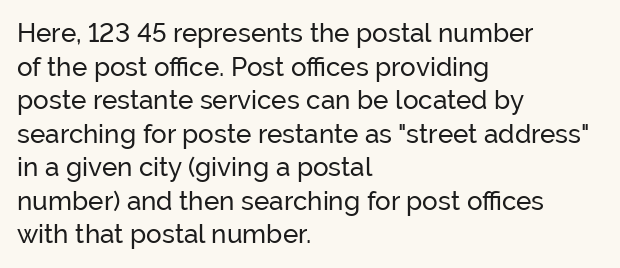
{"italic": "no", "underline": "no", "align": "left", "line_spacing": "normal", "line_spacing_ratio": 1.29, "letter_spacing": "normal", "letter_spacing_em": 0.0, "glyph_px": 26}
